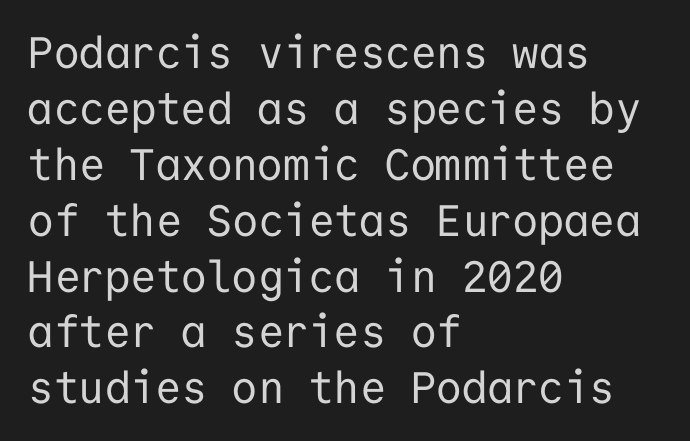
{"serif": "no", "italic": "no", "bold": "no", "weight": "regular", "width": "normal", "stroke_contrast": "low", "x_height": "medium", "monospaced": "yes", "underline": "no", "align": "left", "line_spacing": "normal", "line_spacing_ratio": 1.27, "letter_spacing": "normal", "letter_spacing_em": 0.0, "glyph_px": 44}
